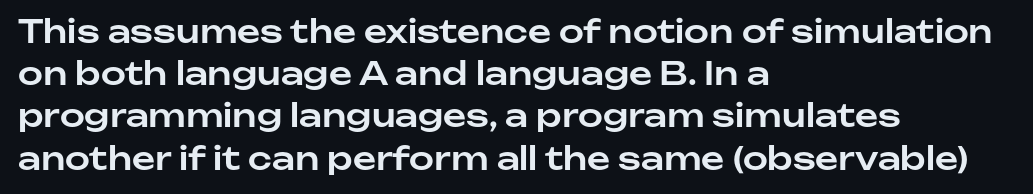
Each line starts at the same left margin while the right side varies. Ascenders rise straight up at ninety degrees. Each word holds together tightly as a unit, with standard inter-letter gaps. Quick note: interline space is typical.
